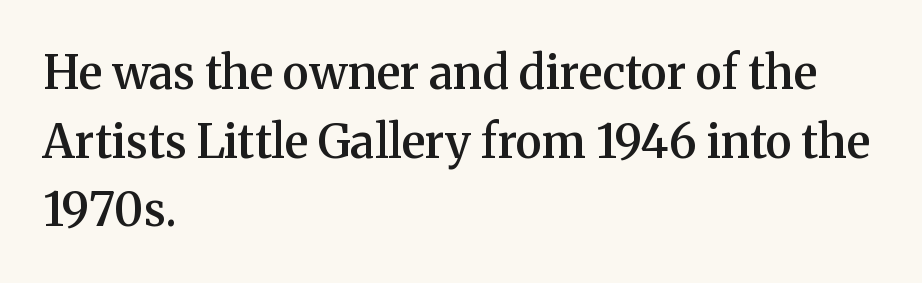
The image shows 46 px semibold serif type, upright; set left-aligned, normal line spacing (1.49x), normal letter spacing, not underlined; medium stroke contrast and a medium x-height.
